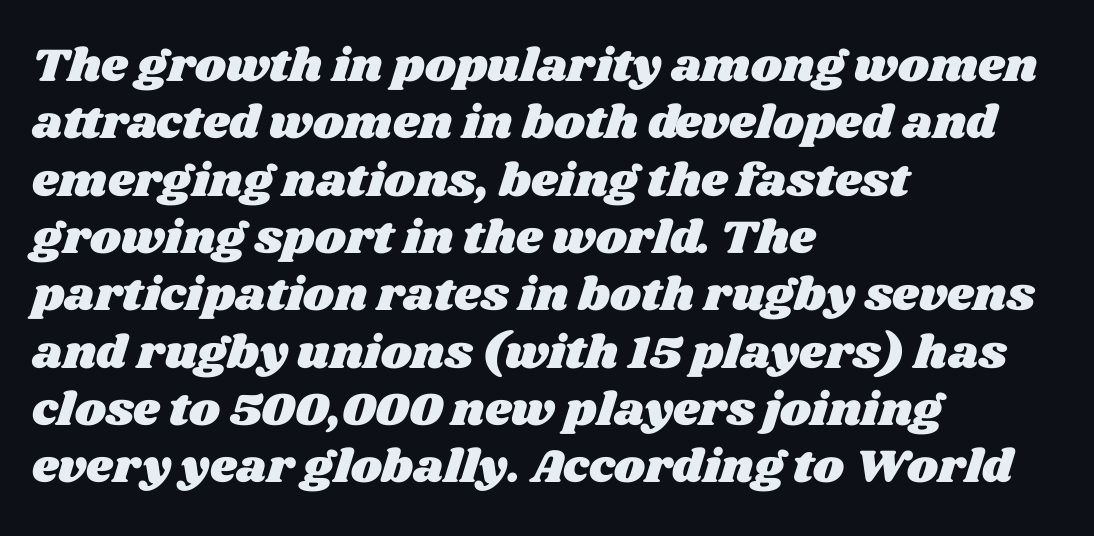
The image shows 47 px wide type; set left-aligned, line spacing 1.22x, normal letter spacing, not underlined; medium stroke contrast and a large x-height.
